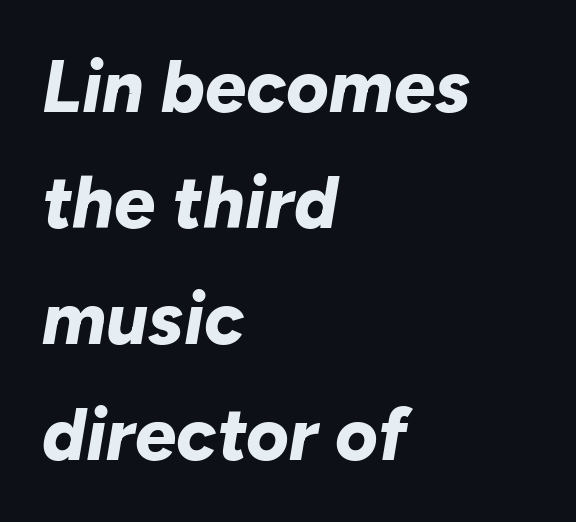
The image shows 73 px bold type, italic (leaning right); set left-aligned, normal line spacing (1.59x), normal letter spacing, not underlined; low stroke contrast and a medium x-height.
